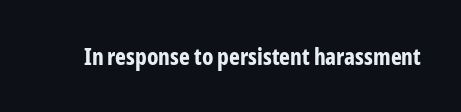
Notice how thick the strokes are: this is what a full bold looks like. In terms of letterspacing, this is plain default setting. The specimen omits any rule beneath the text block's lines. The lettering stays uniformly vertical, giving the passage a roman look.
